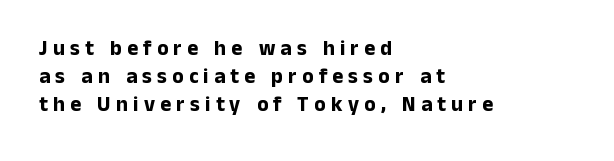
Q: Is the text bold? A: Yes.
Q: Is the text italic (slanted)? A: No, it is upright.
Q: Is the text underlined? A: No.
Q: How is the paragraph aligned? A: Left-aligned.
Q: Is the spacing between letters normal or unusually wide? A: Unusually wide.
Q: Is the spacing between lines tight, normal or loose? A: Normal.
